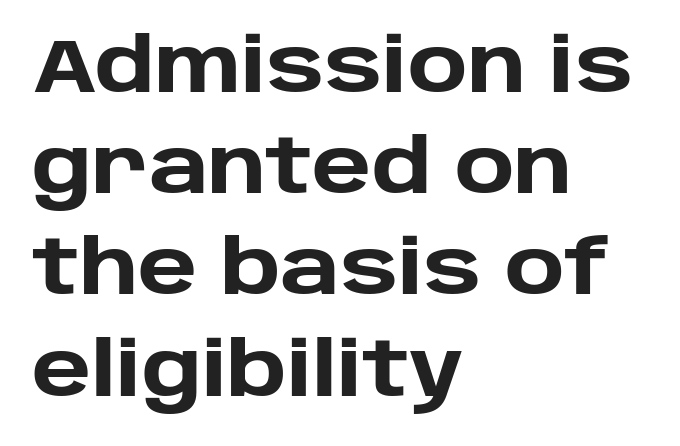
Spacing verdict: proportional, widths tailored to each character. This sample keeps an unexceptional amount of space between lines. Unlike a traditional serif, this face leaves its strokes unadorned. The passage shown is not underscored anywhere. Teacher's note: observe the even left margin — that is flush-left alignment. What stands out about the letter spacing? Nothing — it is the standard amount.
